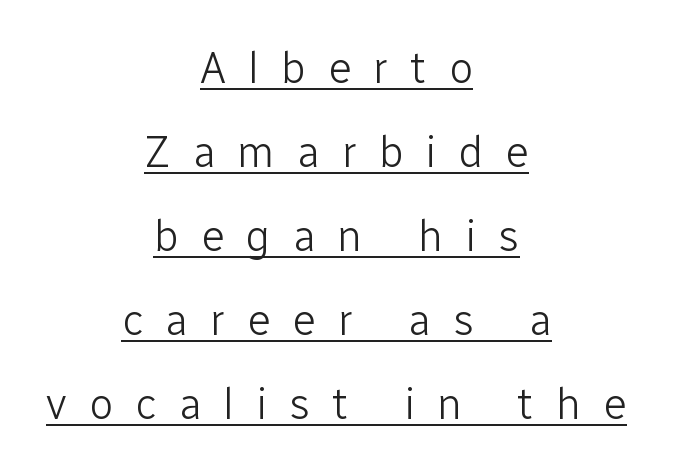
Q: Is the text bold? A: No.
Q: Is the text italic (slanted)? A: No, it is upright.
Q: Is the typeface a serif or a sans-serif typeface? A: Sans-serif.
Q: Is the text underlined? A: Yes.
Q: How is the paragraph aligned? A: Centered.
Q: Is the spacing between letters normal or unusually wide? A: Unusually wide.
Q: Is the spacing between lines tight, normal or loose? A: Loose.
Q: Width (condensed, normal, or wide)? A: Normal.
Q: Stroke contrast? A: Low.
Q: x-height? A: Medium.
Q: Monospaced? A: No.
